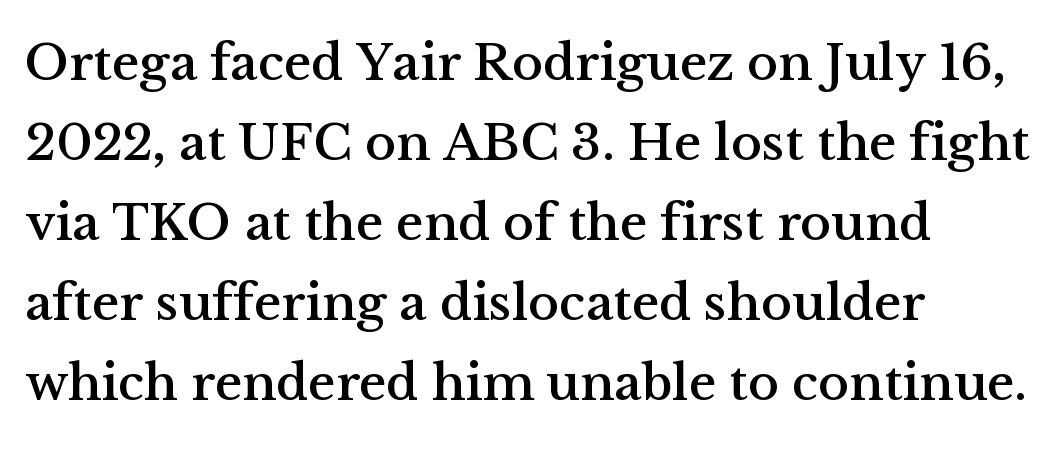
The image shows 52 px serif type, upright; set left-aligned, normal line spacing (1.54x), normal letter spacing, not underlined; medium stroke contrast and a medium x-height.
